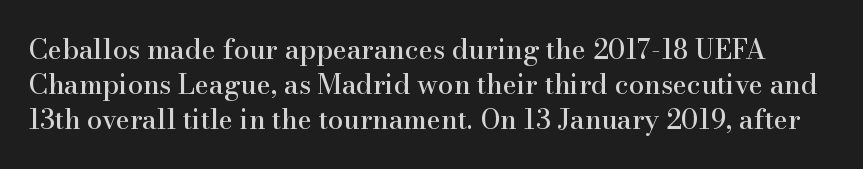
The image shows 27 px text type, upright; set normal line spacing (1.3x), normal letter spacing, not underlined.
